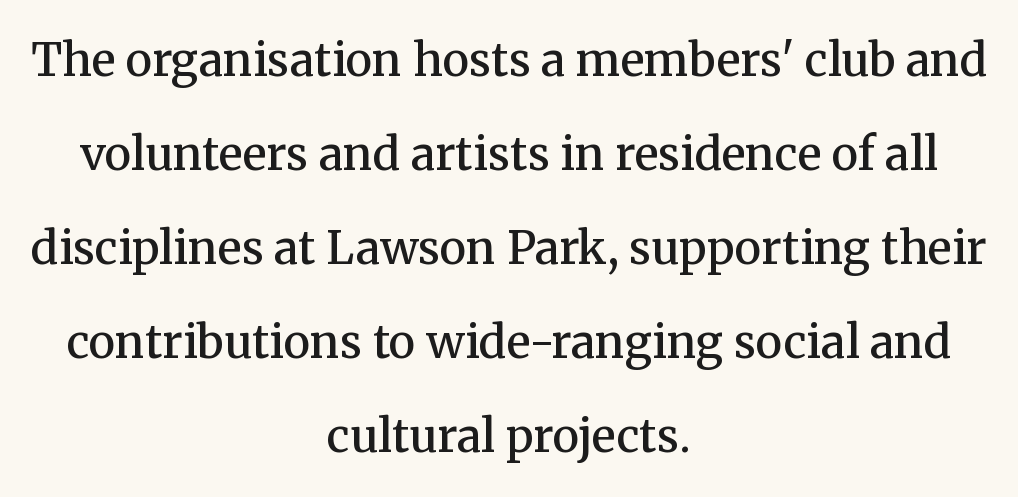
Q: Is the text bold? A: Semi-bold.
Q: Is the text italic (slanted)? A: No, it is upright.
Q: Is the typeface a serif or a sans-serif typeface? A: Serif.
Q: Is the text underlined? A: No.
Q: How is the paragraph aligned? A: Centered.
Q: Is the spacing between letters normal or unusually wide? A: Normal.
Q: Is the spacing between lines tight, normal or loose? A: Loose.
Q: Width (condensed, normal, or wide)? A: Normal.
Q: Stroke contrast? A: Medium.
Q: x-height? A: Medium.
Q: Monospaced? A: No.
